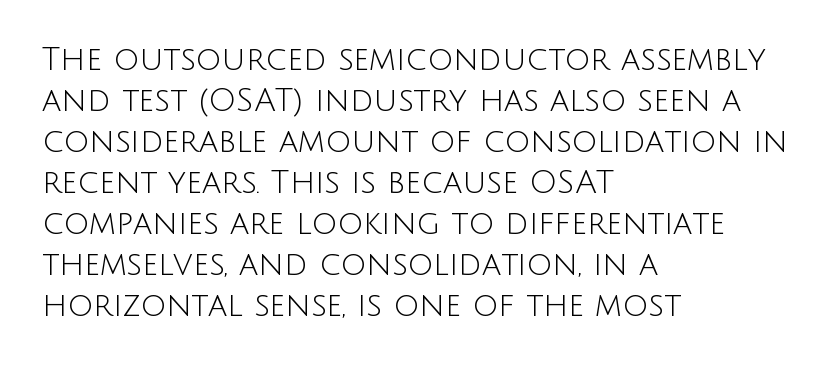
The image shows 32 px light sans-serif type, upright; set left-aligned, normal line spacing (1.28x), normal letter spacing, not underlined; low stroke contrast and a large x-height.
